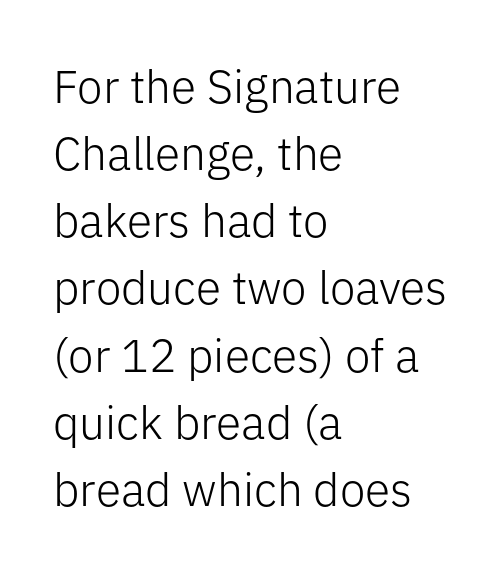
Q: Is the text bold? A: No.
Q: Is the text italic (slanted)? A: No, it is upright.
Q: Is the typeface a serif or a sans-serif typeface? A: Sans-serif.
Q: Is the text underlined? A: No.
Q: How is the paragraph aligned? A: Left-aligned.
Q: Is the spacing between letters normal or unusually wide? A: Normal.
Q: Is the spacing between lines tight, normal or loose? A: Normal.
Q: Width (condensed, normal, or wide)? A: Normal.
Q: Stroke contrast? A: Low.
Q: x-height? A: Medium.
Q: Monospaced? A: No.
